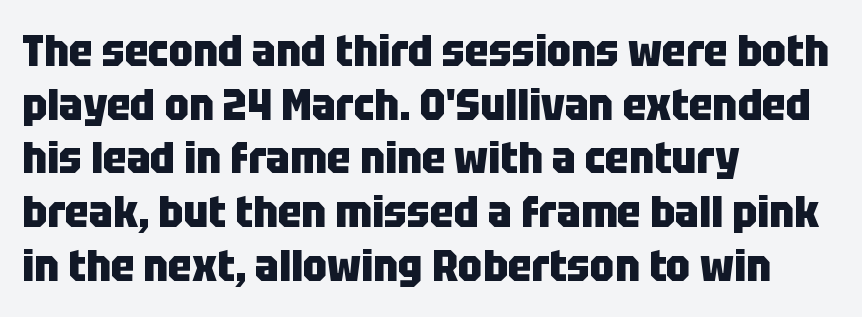
{"serif": "no", "italic": "no", "bold": "yes", "weight": "heavy", "width": "condensed", "stroke_contrast": "low", "x_height": "large", "monospaced": "no", "underline": "no", "align": "left", "line_spacing_ratio": 1.22, "letter_spacing": "normal", "letter_spacing_em": 0.0, "glyph_px": 44}
